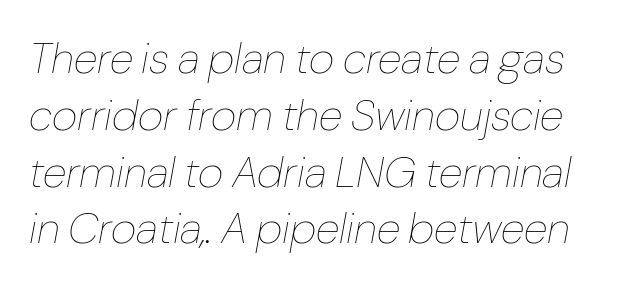
Q: Is the text bold? A: No.
Q: Is the text italic (slanted)? A: Yes, it leans right by about 10 degrees.
Q: Is the text underlined? A: No.
Q: Is the spacing between letters normal or unusually wide? A: Normal.
Q: Is the spacing between lines tight, normal or loose? A: Normal.
Q: Width (condensed, normal, or wide)? A: Normal.
Q: Stroke contrast? A: Low.
Q: x-height? A: Medium.
Q: Monospaced? A: No.
